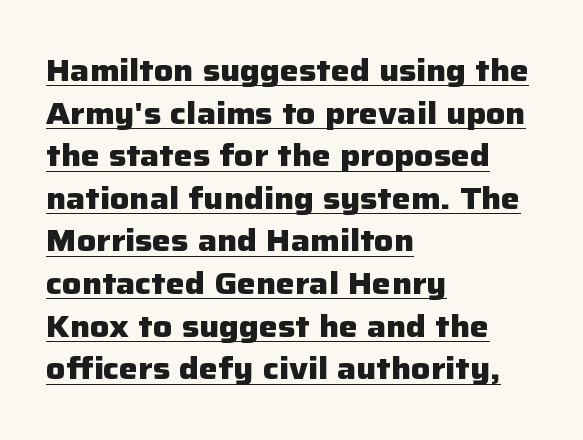
Q: Is the text bold? A: Yes.
Q: Is the text italic (slanted)? A: No, it is upright.
Q: Is the typeface a serif or a sans-serif typeface? A: Sans-serif.
Q: Is the text underlined? A: Yes.
Q: How is the paragraph aligned? A: Left-aligned.
Q: Is the spacing between letters normal or unusually wide? A: Normal.
Q: Is the spacing between lines tight, normal or loose? A: Normal.
Q: Width (condensed, normal, or wide)? A: Normal.
Q: Stroke contrast? A: Low.
Q: x-height? A: Medium.
Q: Monospaced? A: No.
